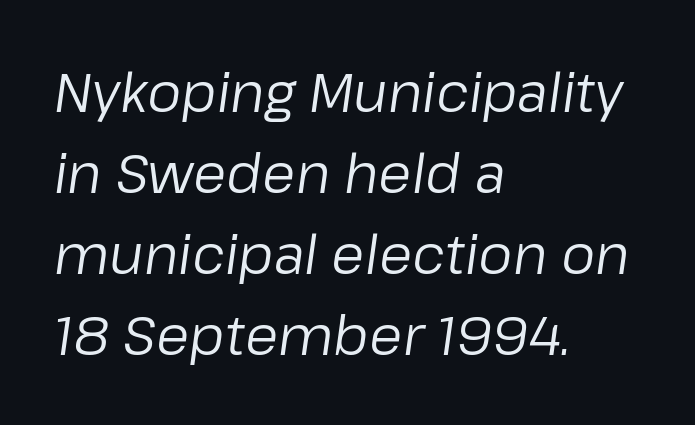
The image shows 54 px regular-weight type, italic (leaning right); set left-aligned, normal line spacing (1.5x), normal letter spacing, not underlined; low stroke contrast and a medium x-height.
